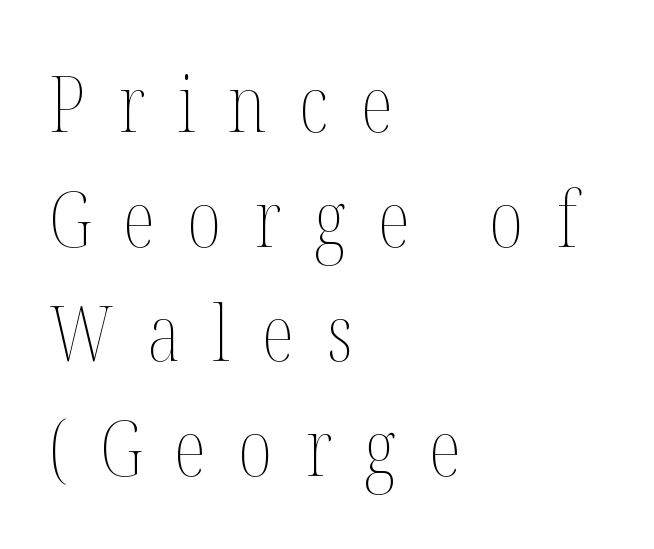
{"italic": "no", "bold": "no", "weight": "thin", "width": "condensed", "stroke_contrast": "medium", "x_height": "medium", "monospaced": "no", "underline": "no", "align": "left", "line_spacing": "normal", "line_spacing_ratio": 1.49, "letter_spacing": "wide", "letter_spacing_em": 0.42, "glyph_px": 77}
